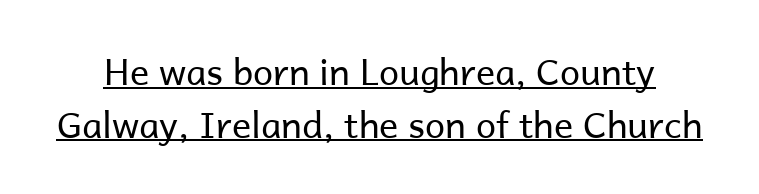
{"serif": "no", "italic": "no", "bold": "no", "weight": "regular", "width": "normal", "stroke_contrast": "low", "x_height": "medium", "monospaced": "no", "underline": "yes", "line_spacing": "normal", "line_spacing_ratio": 1.46, "letter_spacing": "normal", "letter_spacing_em": 0.0, "glyph_px": 36}
